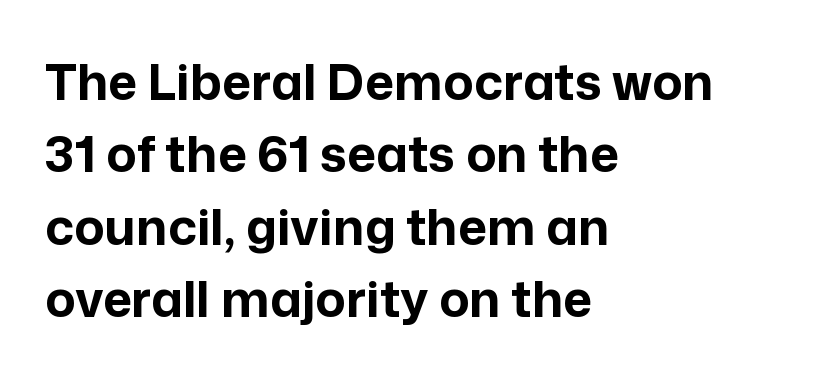
{"serif": "no", "italic": "no", "bold": "yes", "weight": "bold", "width": "normal", "stroke_contrast": "low", "x_height": "medium", "monospaced": "no", "underline": "no", "align": "left", "line_spacing": "normal", "line_spacing_ratio": 1.45, "letter_spacing": "normal", "letter_spacing_em": 0.0, "glyph_px": 50}
